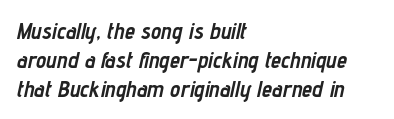
{"italic": "yes", "lean": "right", "slant_degrees": 12, "bold": "yes", "underline": "no", "align": "left", "line_spacing": "normal", "line_spacing_ratio": 1.26, "letter_spacing": "normal", "letter_spacing_em": 0.0, "glyph_px": 23}
